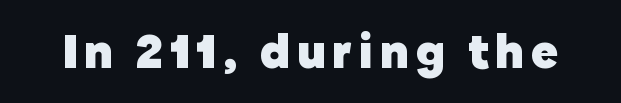
The image shows 50 px heavy sans-serif type, upright; set not underlined; a medium x-height.
